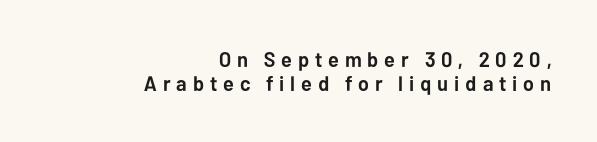
Q: Is the text bold? A: Yes.
Q: Is the text italic (slanted)? A: No, it is upright.
Q: Is the text underlined? A: No.
Q: How is the paragraph aligned? A: Right-aligned.
Q: Is the spacing between letters normal or unusually wide? A: Unusually wide.
Q: Is the spacing between lines tight, normal or loose? A: Tight.
